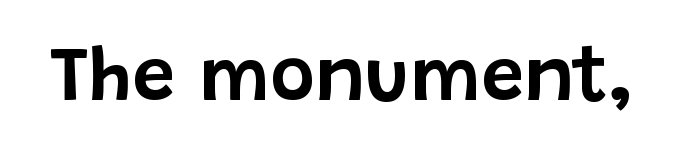
Q: Is the text italic (slanted)? A: No, it is upright.
Q: Is the typeface a serif or a sans-serif typeface? A: Sans-serif.
Q: Is the text underlined? A: No.
Q: Is the spacing between letters normal or unusually wide? A: Normal.
Q: Width (condensed, normal, or wide)? A: Normal.
Q: Stroke contrast? A: Low.
Q: x-height? A: Large.
Q: Monospaced? A: No.
